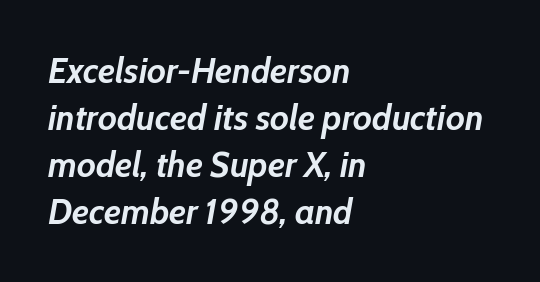
Q: Is the text bold? A: Yes.
Q: Is the text italic (slanted)? A: Yes, it leans right by about 10 degrees.
Q: Is the text underlined? A: No.
Q: How is the paragraph aligned? A: Left-aligned.
Q: Is the spacing between letters normal or unusually wide? A: Normal.
Q: Is the spacing between lines tight, normal or loose? A: Normal.
Q: Width (condensed, normal, or wide)? A: Normal.
Q: Stroke contrast? A: Low.
Q: x-height? A: Medium.
Q: Monospaced? A: No.
